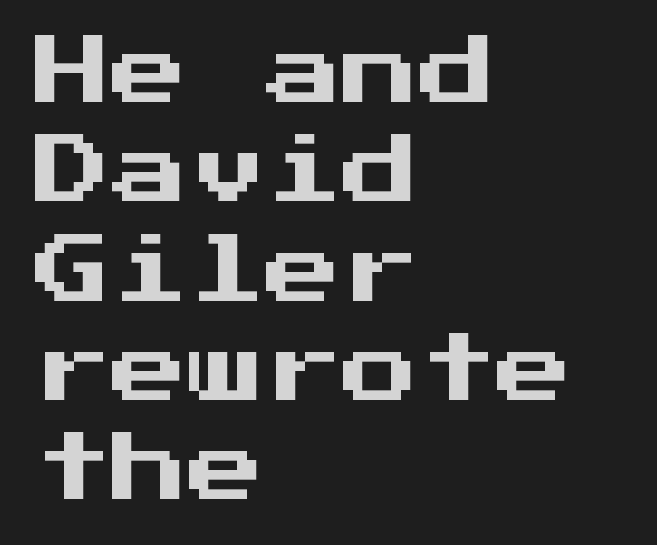
Horizontal bands of white between lines are of average thickness. This rendering uses left alignment, leaving the right contour irregular. Underline: absent. Regarding serifs, this sample does without them. The face used here is monospaced, like something from a code editor. The typography opts for an upright posture over an oblique one.
